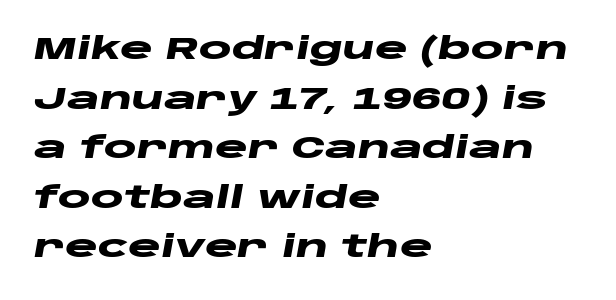
The image shows 31 px heavy, wide type, italic (leaning right); set left-aligned, normal line spacing (1.6x), normal letter spacing, not underlined; low stroke contrast and a large x-height.
